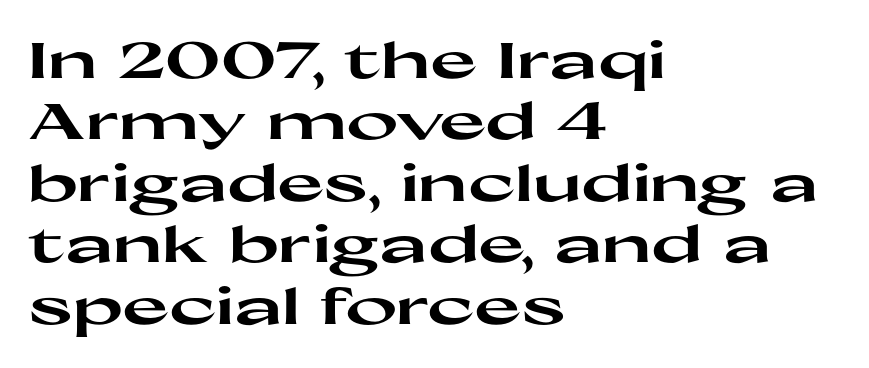
{"serif": "no", "italic": "no", "bold": "yes", "weight": "heavy", "width": "wide", "stroke_contrast": "high", "x_height": "medium", "monospaced": "no", "underline": "no", "align": "left", "line_spacing_ratio": 1.23, "letter_spacing": "normal", "letter_spacing_em": 0.0, "glyph_px": 50}
